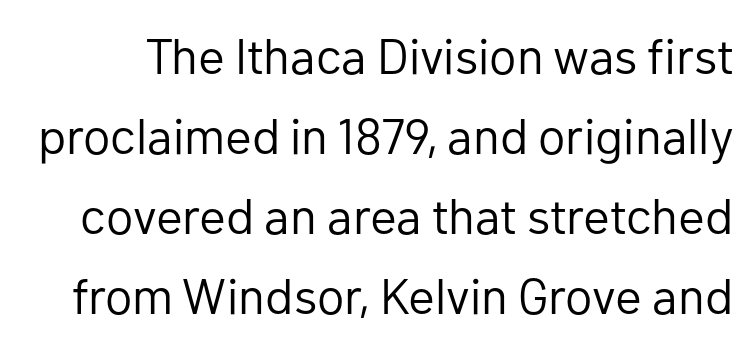
{"serif": "no", "italic": "no", "bold": "no", "weight": "regular", "width": "normal", "stroke_contrast": "low", "x_height": "medium", "monospaced": "no", "underline": "no", "line_spacing": "normal", "line_spacing_ratio": 1.6, "letter_spacing": "normal", "letter_spacing_em": 0.0, "glyph_px": 50}
